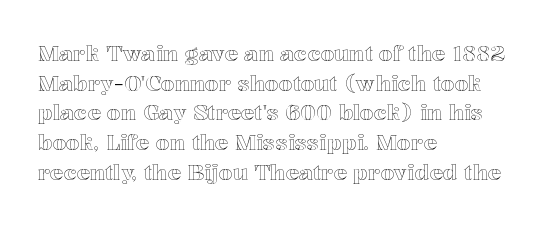
The passage shown stacks its lines at a standard gap. Look at the tracking — it's just the regular setting, nothing added. A typesetter would mark this as roman, not italic. Underlining? Definitely not there. One-word summary of the alignment: left.
